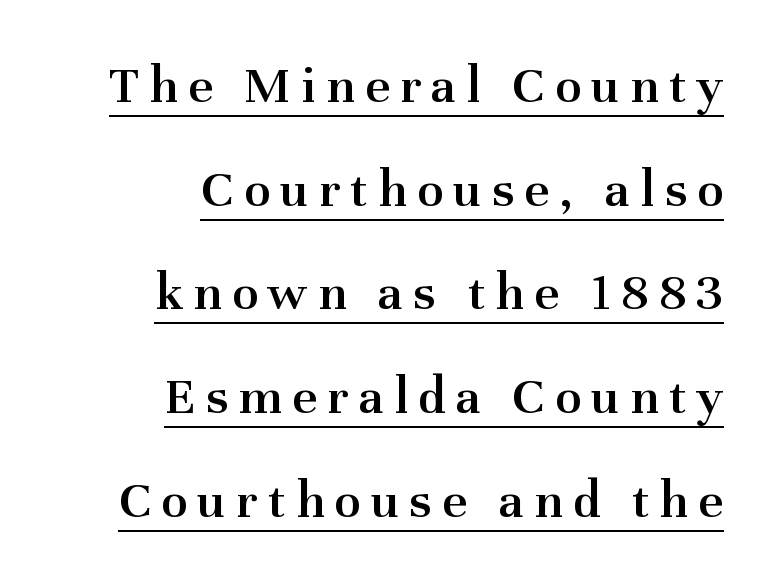
Q: Is the text bold? A: Semi-bold.
Q: Is the text italic (slanted)? A: No, it is upright.
Q: Is the typeface a serif or a sans-serif typeface? A: Serif.
Q: Is the text underlined? A: Yes.
Q: How is the paragraph aligned? A: Right-aligned.
Q: Is the spacing between lines tight, normal or loose? A: Loose.
Q: Width (condensed, normal, or wide)? A: Normal.
Q: Stroke contrast? A: Medium.
Q: x-height? A: Medium.
Q: Monospaced? A: No.
